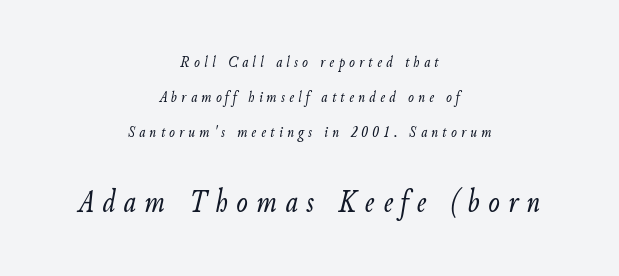
Q: Is the text bold? A: No.
Q: Is the text italic (slanted)? A: Yes, it leans right by about 9 degrees.
Q: Is the text underlined? A: No.
Q: How is the paragraph aligned? A: Centered.
Q: Is the spacing between letters normal or unusually wide? A: Unusually wide.
Q: Is the spacing between lines tight, normal or loose? A: Loose.
Q: Which block of text is set in a larger size, the first (top) or the second (bottom)? A: The second (bottom) one.
Q: Width (condensed, normal, or wide)? A: Condensed.
Q: Stroke contrast? A: Low.
Q: x-height? A: Small.
Q: Monospaced? A: No.
